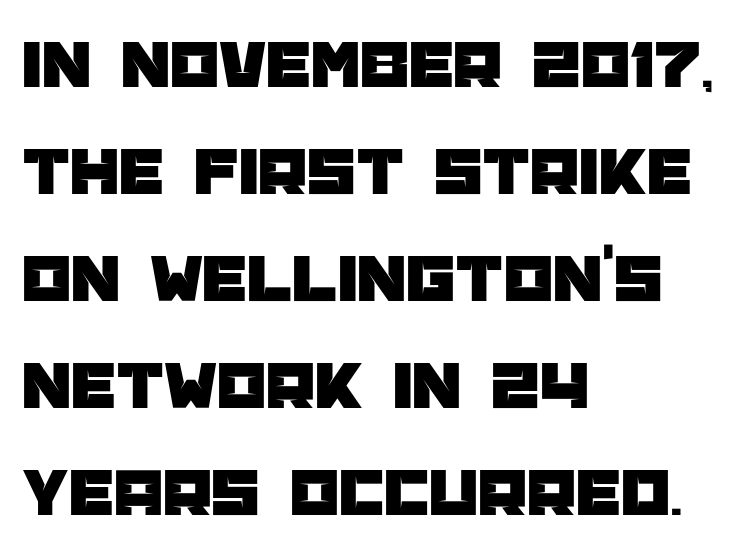
The image shows 70 px sans-serif type, upright; set left-aligned, normal line spacing (1.53x), normal letter spacing, not underlined; low stroke contrast and a large x-height.
